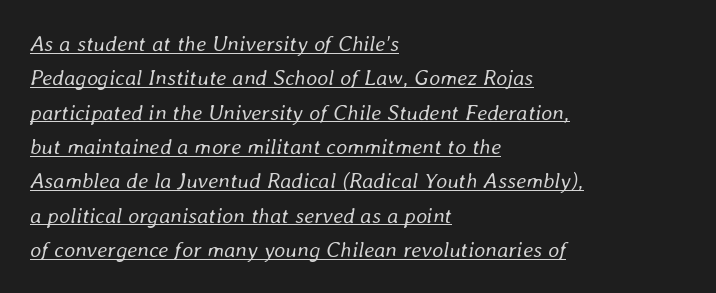
The rows are spaced the way most documents space them. The lines in this sample share a left origin and differ only in where they stop. The font sits on the lighter half of the weight spectrum, regular included. Does the lettering tilt? It does — this is italic. The words here are underlined. Compared with typical body copy, the letter spacing here is the same.
